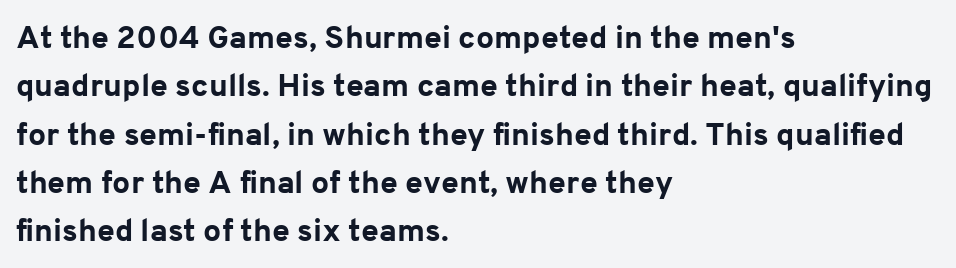
This sample keeps an unexceptional amount of space between lines. Nobody drew a line under any word here. The face used here is rendered with its standard letterfit. The font family rendered here belongs to the sans-serif group.
